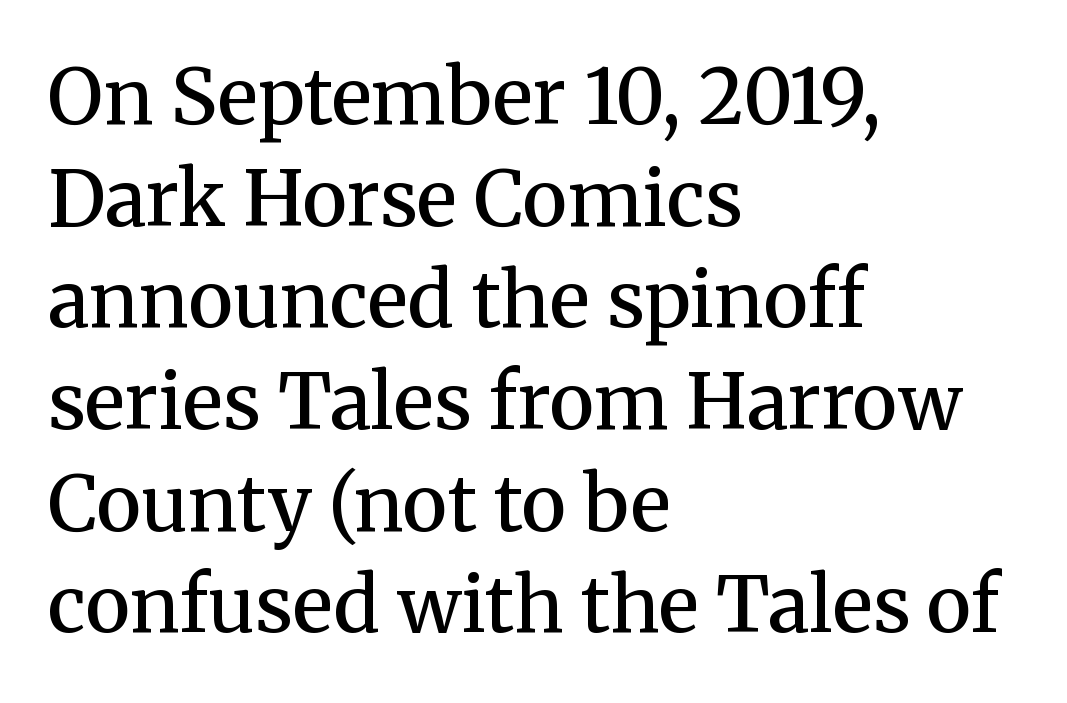
Interline gaps are of average width in this sample. Line beginnings align vertically; line endings do not. Weight check: semibold — heavier than regular, not quite bold. Glyph-to-glyph distance matches everyday printed text. Nobody drew a line under any word here.
